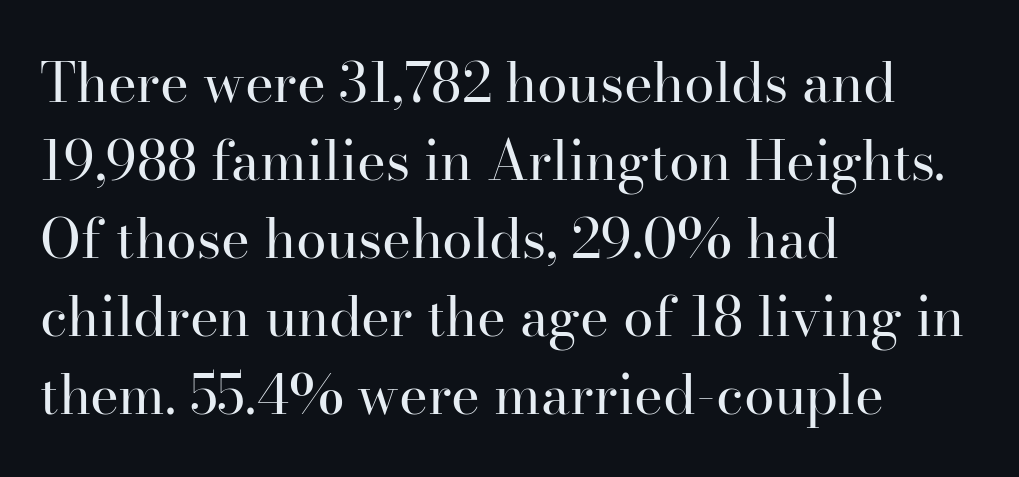
Q: Is the text bold? A: No.
Q: Is the text italic (slanted)? A: No, it is upright.
Q: Is the typeface a serif or a sans-serif typeface? A: Serif.
Q: Is the text underlined? A: No.
Q: How is the paragraph aligned? A: Left-aligned.
Q: Is the spacing between letters normal or unusually wide? A: Normal.
Q: Is the spacing between lines tight, normal or loose? A: Normal.
Q: Width (condensed, normal, or wide)? A: Normal.
Q: Stroke contrast? A: High.
Q: x-height? A: Small.
Q: Monospaced? A: No.
